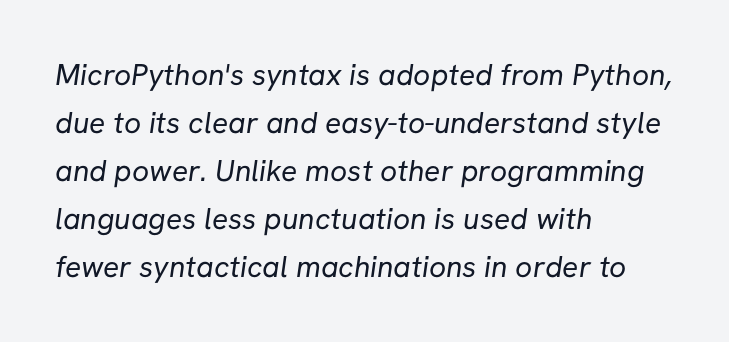
{"serif": "no", "bold": "no", "weight": "regular", "width": "normal", "stroke_contrast": "low", "x_height": "medium", "monospaced": "no", "underline": "no", "align": "left", "line_spacing": "normal", "line_spacing_ratio": 1.6, "letter_spacing": "normal", "letter_spacing_em": 0.0, "glyph_px": 30}
